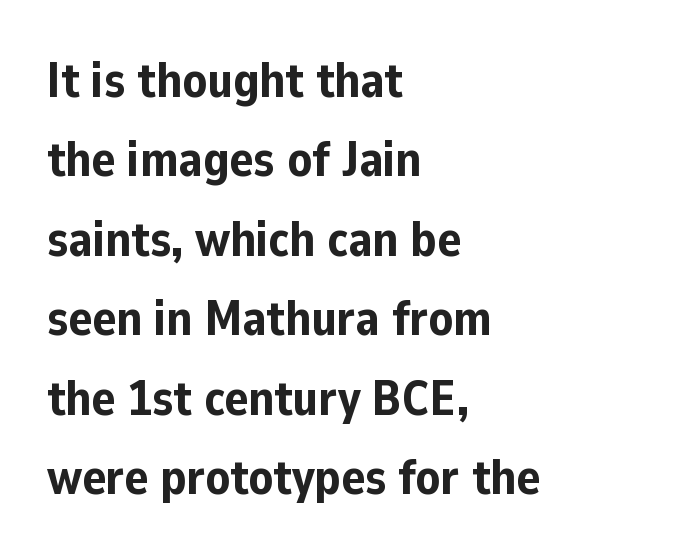
{"serif": "no", "italic": "no", "bold": "yes", "weight": "bold", "width": "normal", "stroke_contrast": "low", "x_height": "medium", "monospaced": "no", "underline": "no", "align": "left", "line_spacing": "normal", "line_spacing_ratio": 1.62, "letter_spacing": "normal", "letter_spacing_em": 0.0, "glyph_px": 49}
